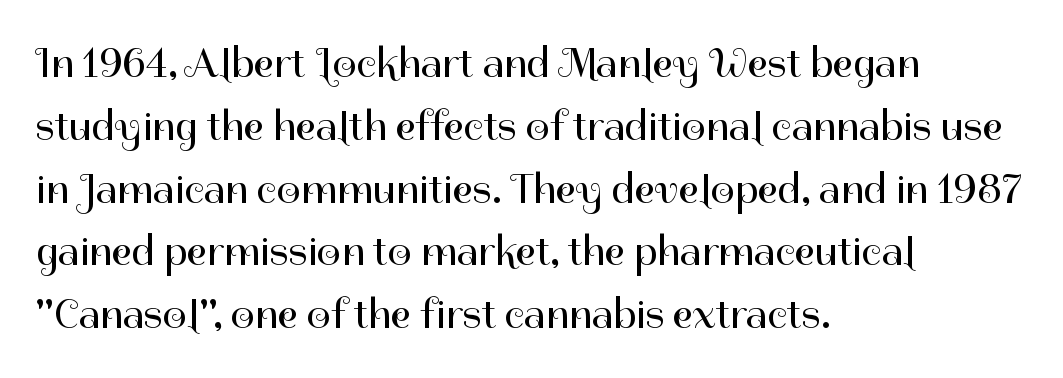
In CSS terms this would be text-align: left. The passage shown is typed in a proportional face where columns would drift. Nope, no serifs anywhere on these letters. Vertically, the passage feels balanced, rows spaced as you'd expect.
